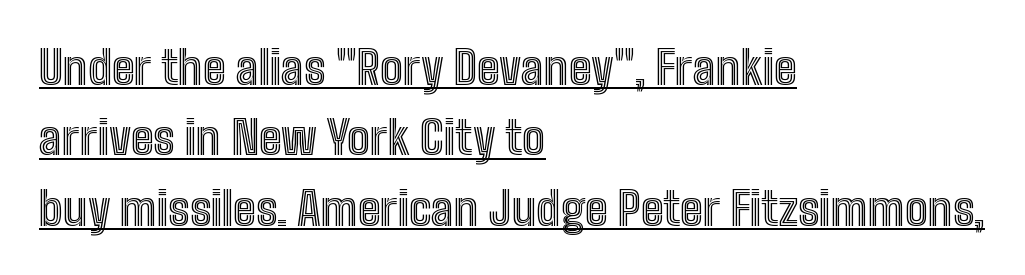
Q: Is the text italic (slanted)? A: No, it is upright.
Q: Is the text underlined? A: Yes.
Q: How is the paragraph aligned? A: Left-aligned.
Q: Is the spacing between letters normal or unusually wide? A: Normal.
Q: Is the spacing between lines tight, normal or loose? A: Normal.
Q: Width (condensed, normal, or wide)? A: Condensed.
Q: x-height? A: Medium.
Q: Monospaced? A: No.
